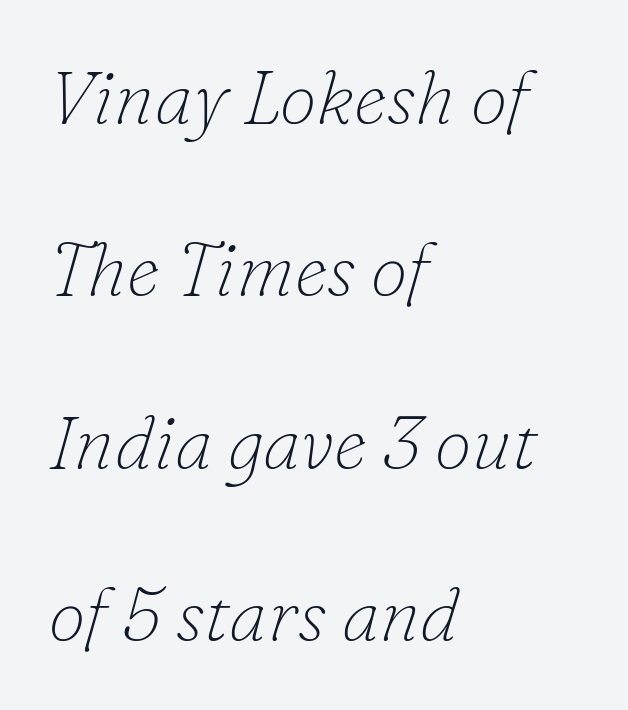
{"serif": "yes", "italic": "yes", "lean": "right", "slant_degrees": 16, "bold": "no", "weight": "thin", "width": "normal", "stroke_contrast": "low", "x_height": "small", "monospaced": "no", "underline": "no", "align": "left", "line_spacing": "loose", "line_spacing_ratio": 2.3, "letter_spacing": "normal", "letter_spacing_em": 0.0, "glyph_px": 75}
